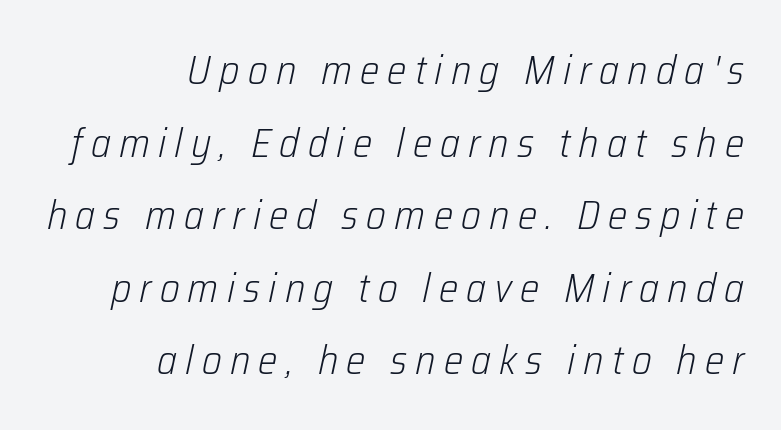
Would a proofreader flag this as italicized? Yes. Is the type heavy? It reads as light-to-regular instead. The rendering anchors every line to the right-hand side. Observe the wide spacing: letters keep a clear distance from each other. These lines are rendered in a variable-pitch font. This rendering features lettering with no underline.
